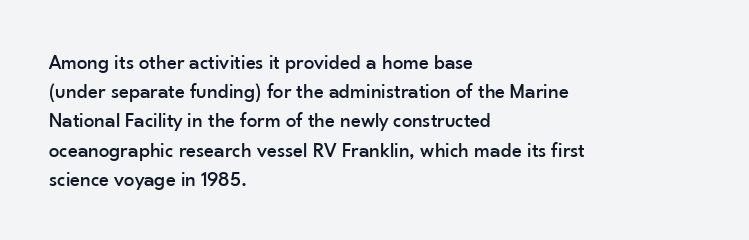
{"italic": "no", "underline": "no", "align": "left", "line_spacing": "normal", "line_spacing_ratio": 1.39, "letter_spacing": "normal", "letter_spacing_em": 0.0, "glyph_px": 21}
